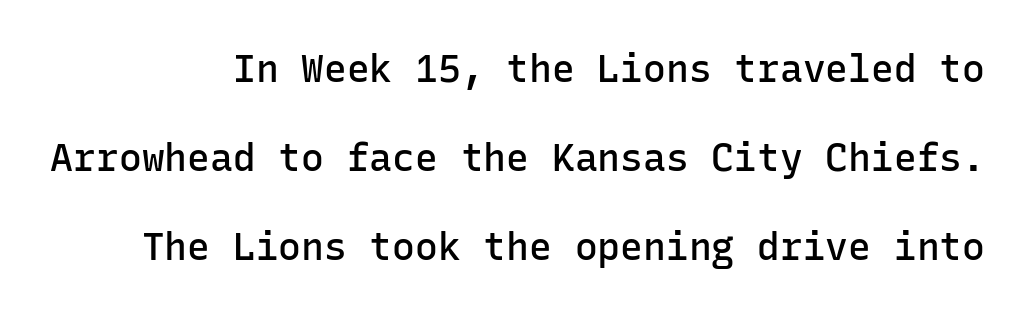
Q: Is the text bold? A: Semi-bold.
Q: Is the text italic (slanted)? A: No, it is upright.
Q: Is the typeface a serif or a sans-serif typeface? A: Sans-serif.
Q: Is the text underlined? A: No.
Q: Is the spacing between letters normal or unusually wide? A: Normal.
Q: Is the spacing between lines tight, normal or loose? A: Loose.
Q: Width (condensed, normal, or wide)? A: Normal.
Q: Stroke contrast? A: Low.
Q: x-height? A: Medium.
Q: Monospaced? A: Yes.
